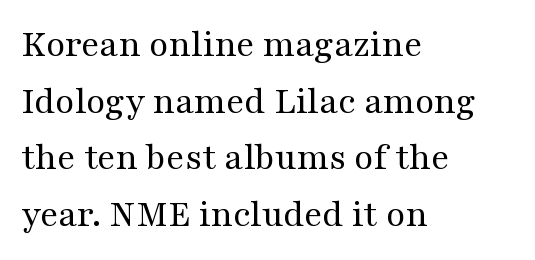
Baseline-to-baseline distance is the conventional proportion of letter height. The tracking reads as untouched default to a designer's eye. Here the designer chose a conventional face with non-uniform glyph widths. Nobody drew a line under any word here.
